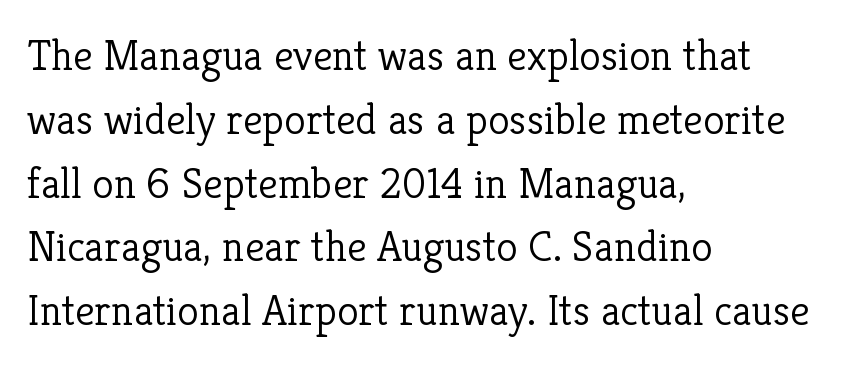
This rendering features lettering with no underline. Whoever set this chose a conventional vertical rhythm. What stands out about the letter spacing? Nothing — it is the standard amount. The typography opts for an upright posture over an oblique one.
